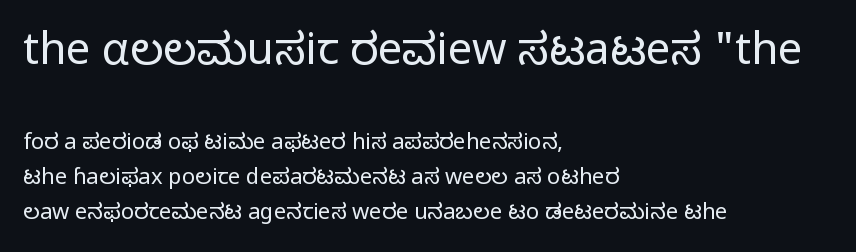
The image shows 44 px regular-weight sans-serif type, upright; set left-aligned, normal line spacing (1.59x), normal letter spacing, not underlined; the first (top) block is 2.0x larger; low stroke contrast and a medium x-height.
